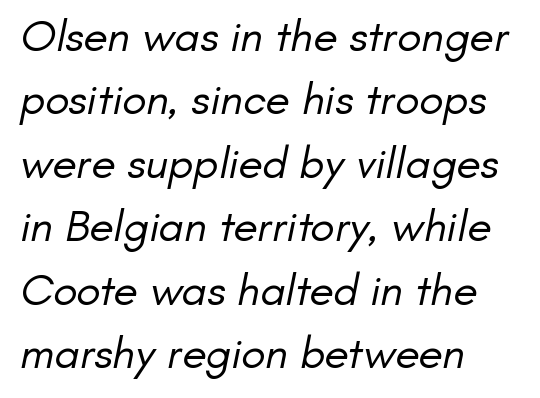
Q: Is the text bold? A: No.
Q: Is the typeface a serif or a sans-serif typeface? A: Sans-serif.
Q: Is the text underlined? A: No.
Q: How is the paragraph aligned? A: Left-aligned.
Q: Is the spacing between letters normal or unusually wide? A: Normal.
Q: Is the spacing between lines tight, normal or loose? A: Normal.
Q: Width (condensed, normal, or wide)? A: Normal.
Q: Stroke contrast? A: Low.
Q: x-height? A: Small.
Q: Monospaced? A: No.
